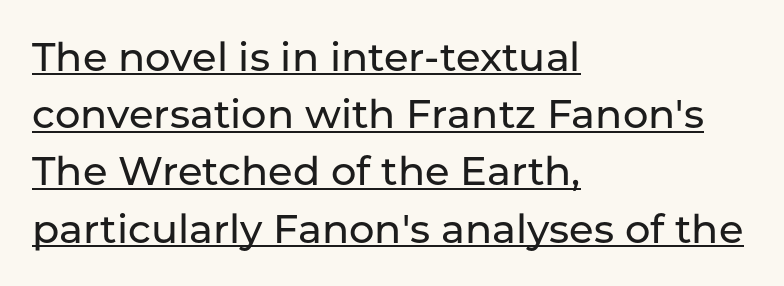
Baseline-to-baseline distance is the conventional proportion of letter height. This rendering uses left alignment, leaving the right contour irregular. The specimen includes a rule beneath the text block's lines. This sample has the flowing, uneven cadence of proportional lettering.
